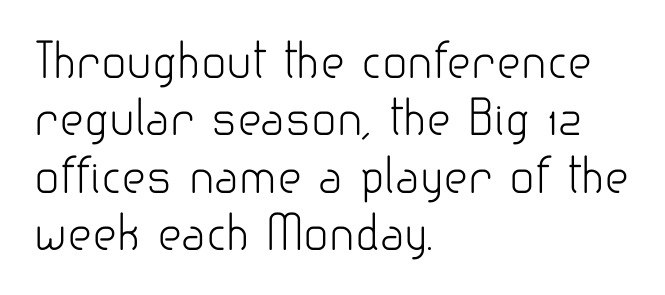
Q: Is the text bold? A: No.
Q: Is the text italic (slanted)? A: No, it is upright.
Q: Is the typeface a serif or a sans-serif typeface? A: Sans-serif.
Q: Is the text underlined? A: No.
Q: How is the paragraph aligned? A: Left-aligned.
Q: Is the spacing between letters normal or unusually wide? A: Normal.
Q: Width (condensed, normal, or wide)? A: Normal.
Q: Stroke contrast? A: Low.
Q: x-height? A: Small.
Q: Monospaced? A: No.
